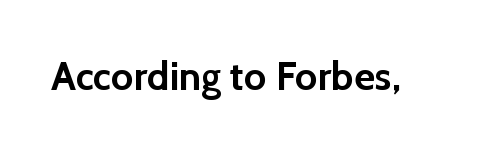
Look at the stroke-to-counter ratio: heavy, a bold. Each letter keeps its own natural width here, so spacing adapts to shape. Nope, not italic — everything's standing straight. No word sits above an underline. Is this a sans? Yes — the strokes have no serifs. Caption: standard tracking, unaltered.
